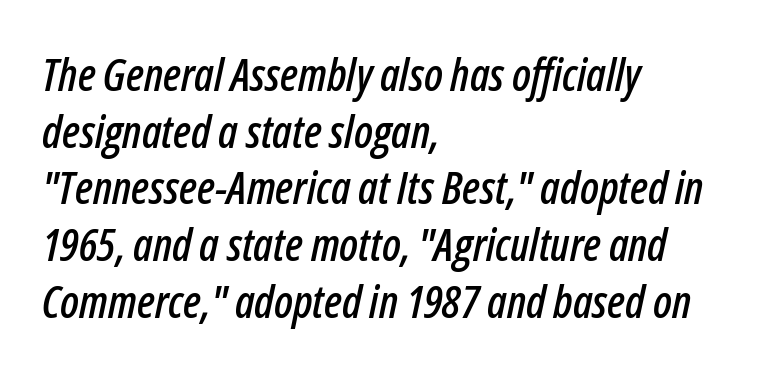
{"italic": "yes", "lean": "right", "slant_degrees": 12, "width": "condensed", "stroke_contrast": "low", "x_height": "medium", "monospaced": "no", "underline": "no", "align": "left", "line_spacing": "normal", "line_spacing_ratio": 1.26, "letter_spacing": "normal", "letter_spacing_em": 0.0, "glyph_px": 45}
